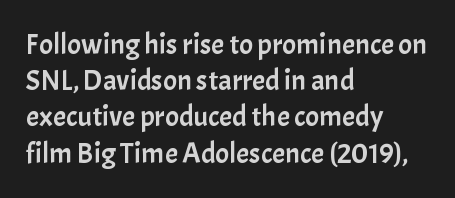
Q: Is the text italic (slanted)? A: No, it is upright.
Q: Is the typeface a serif or a sans-serif typeface? A: Sans-serif.
Q: Is the text underlined? A: No.
Q: How is the paragraph aligned? A: Left-aligned.
Q: Is the spacing between letters normal or unusually wide? A: Normal.
Q: Is the spacing between lines tight, normal or loose? A: Normal.
Q: Width (condensed, normal, or wide)? A: Normal.
Q: Stroke contrast? A: Low.
Q: x-height? A: Medium.
Q: Monospaced? A: No.
